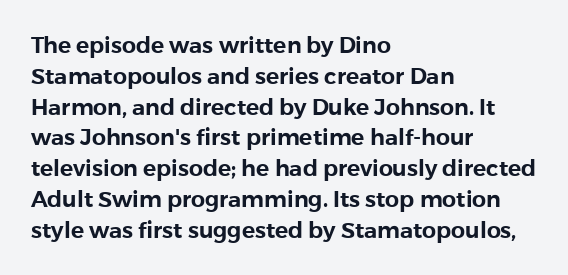
Q: Is the text italic (slanted)? A: No, it is upright.
Q: Is the text underlined? A: No.
Q: How is the paragraph aligned? A: Left-aligned.
Q: Is the spacing between letters normal or unusually wide? A: Normal.
Q: Is the spacing between lines tight, normal or loose? A: Normal.
